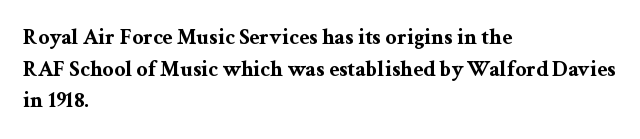
{"italic": "no", "bold": "yes", "underline": "no", "align": "left", "line_spacing": "normal", "line_spacing_ratio": 1.44, "letter_spacing": "normal", "letter_spacing_em": 0.0, "glyph_px": 22}
